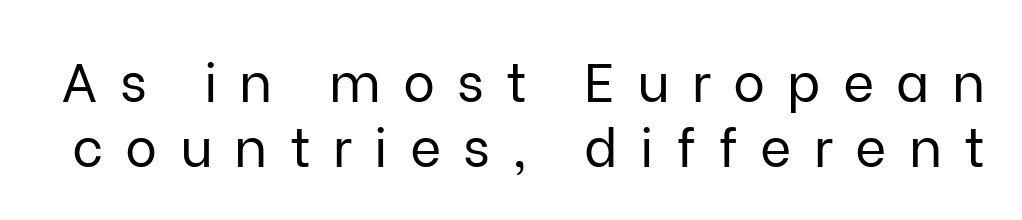
The type is letterspaced generously, with wide tracking. This rendering employs a face without finishing strokes, i.e., a sans-serif. Check the space under the baseline: it is left empty. Quick note: not italic, upright. The weight tops out at a normal text grade. Think of a printed novel: that variable character pitch is what you see here.
